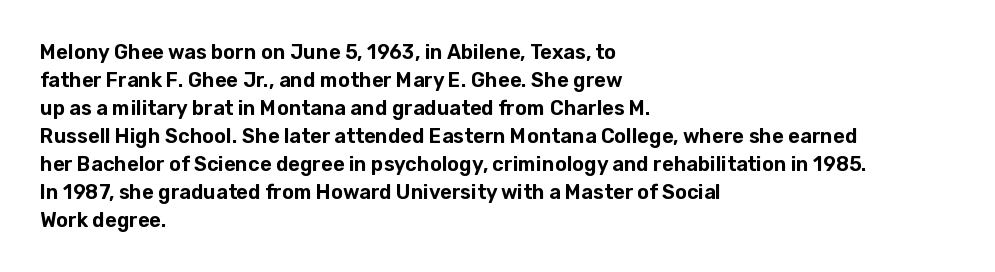
{"italic": "no", "underline": "no", "align": "left", "line_spacing": "normal", "line_spacing_ratio": 1.4, "letter_spacing": "normal", "letter_spacing_em": 0.0, "glyph_px": 20}
